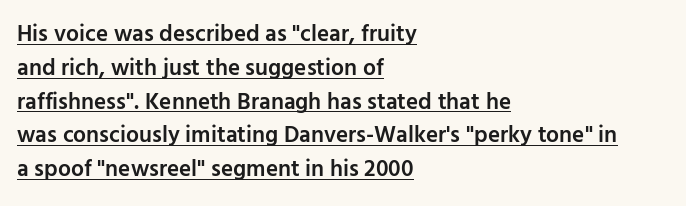
The image shows 23 px text type, upright; set left-aligned, normal line spacing (1.47x), normal letter spacing, underlined.
